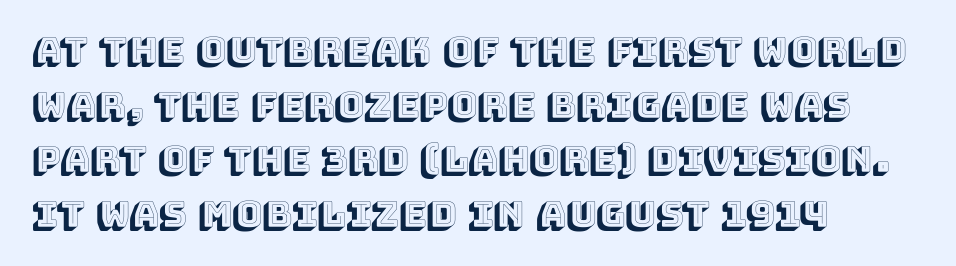
Q: Is the text italic (slanted)? A: No, it is upright.
Q: Is the text underlined? A: No.
Q: How is the paragraph aligned? A: Left-aligned.
Q: Is the spacing between letters normal or unusually wide? A: Normal.
Q: Is the spacing between lines tight, normal or loose? A: Normal.
Q: Width (condensed, normal, or wide)? A: Normal.
Q: x-height? A: Large.
Q: Monospaced? A: No.
